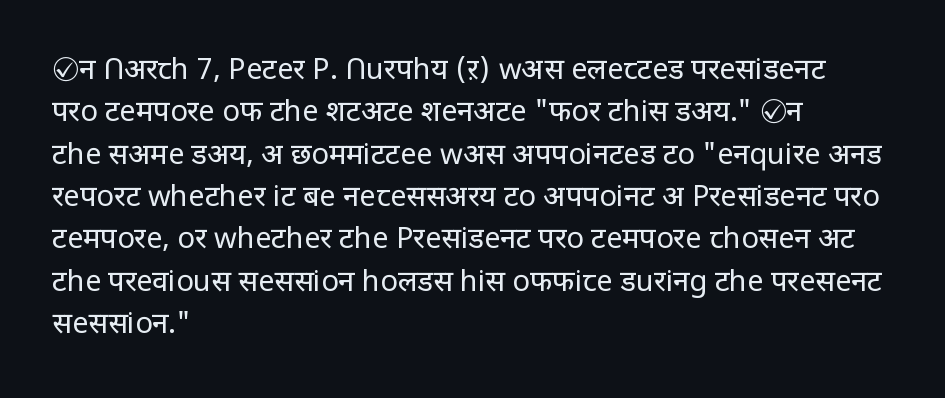
The image shows 29 px regular-weight sans-serif type, upright; set left-aligned, normal line spacing (1.46x), normal letter spacing, not underlined; low stroke contrast and a large x-height.
